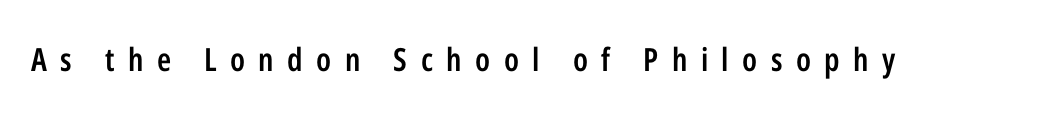
{"serif": "no", "italic": "no", "bold": "semi", "weight": "semibold", "width": "condensed", "stroke_contrast": "low", "x_height": "medium", "monospaced": "no", "underline": "no", "letter_spacing": "wide", "letter_spacing_em": 0.42, "glyph_px": 32}
